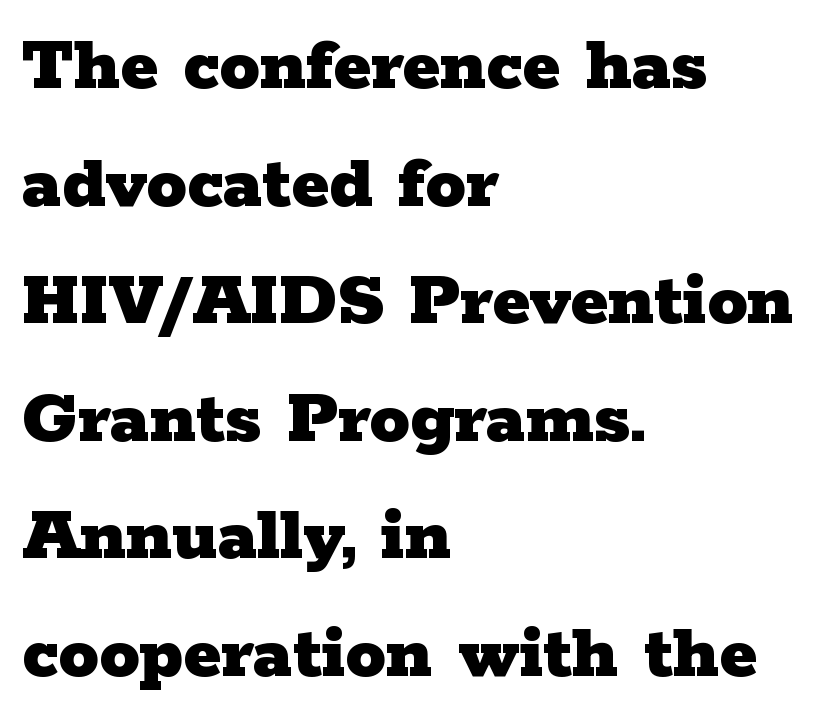
{"serif": "yes", "italic": "no", "bold": "yes", "weight": "heavy", "width": "wide", "stroke_contrast": "low", "x_height": "medium", "monospaced": "no", "underline": "no", "align": "left", "line_spacing": "normal", "line_spacing_ratio": 1.47, "letter_spacing": "normal", "letter_spacing_em": 0.0, "glyph_px": 80}
